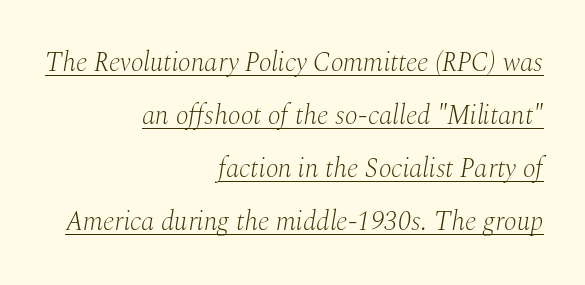
The image shows 27 px text type, italic (leaning right); set right-aligned, loose line spacing (1.96x), normal letter spacing, underlined.
